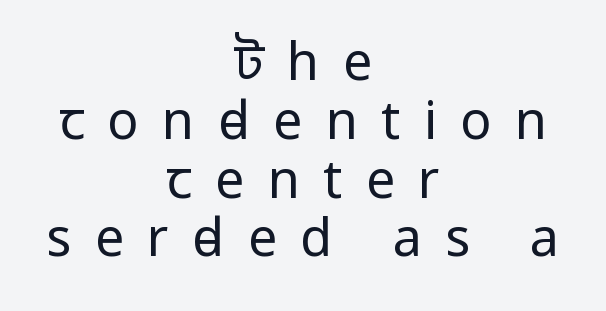
{"serif": "no", "italic": "no", "bold": "no", "weight": "regular", "width": "condensed", "stroke_contrast": "low", "x_height": "large", "monospaced": "no", "underline": "no", "align": "center", "line_spacing": "tight", "line_spacing_ratio": 1.13, "letter_spacing": "wide", "letter_spacing_em": 0.45, "glyph_px": 52}
